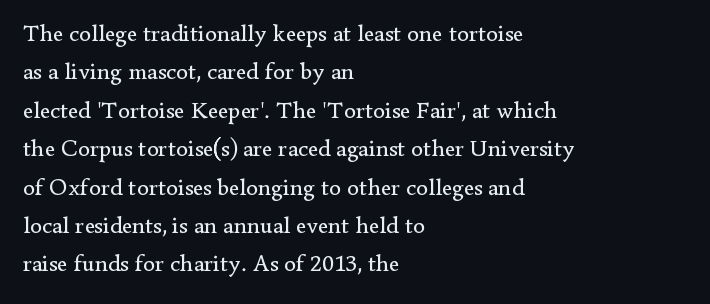
Plain, unruled lines of type. No heavy texture on the line: the type isn't bold. Look at the tracking — it's just the regular setting, nothing added. The axis of the letterforms is exactly vertical. The rows are spaced the way most documents space them.
